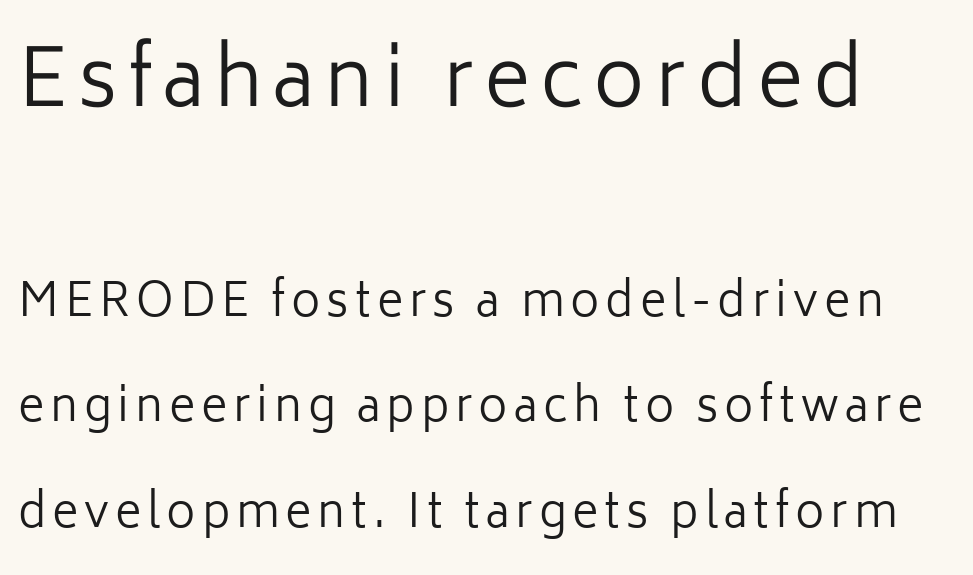
{"serif": "no", "italic": "no", "bold": "no", "weight": "regular", "width": "normal", "stroke_contrast": "low", "x_height": "medium", "monospaced": "no", "underline": "no", "line_spacing": "loose", "line_spacing_ratio": 2.34, "larger_block": "first", "size_ratio": 1.76, "glyph_px": 79}
